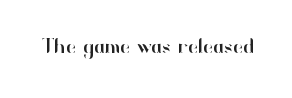
Q: Is the text italic (slanted)? A: No, it is upright.
Q: Is the text underlined? A: No.
Q: Is the spacing between letters normal or unusually wide? A: Normal.
